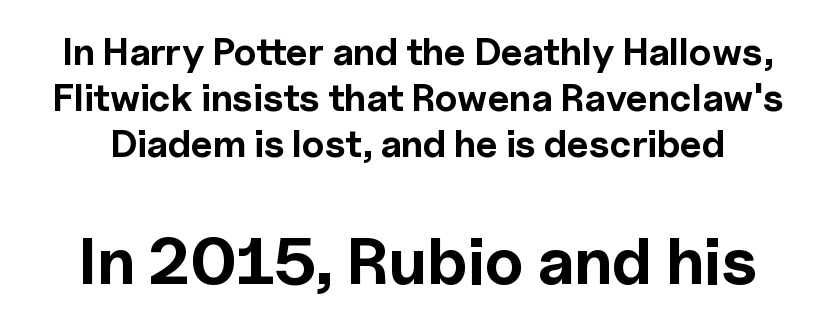
The image shows 66 px bold sans-serif type, upright; set line spacing 1.21x, normal letter spacing, not underlined; the second (bottom) block is 1.74x larger; a medium x-height.
